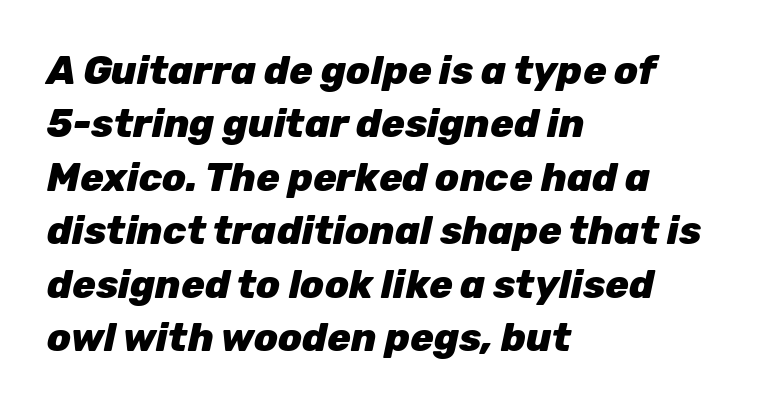
Style check: oblique. Note the varied advance widths — an 'i' is clearly narrower than an 'm'. If you drew a ruler down the left edge, every line would touch it. Anything drawn beneath the words? Only blank space.
